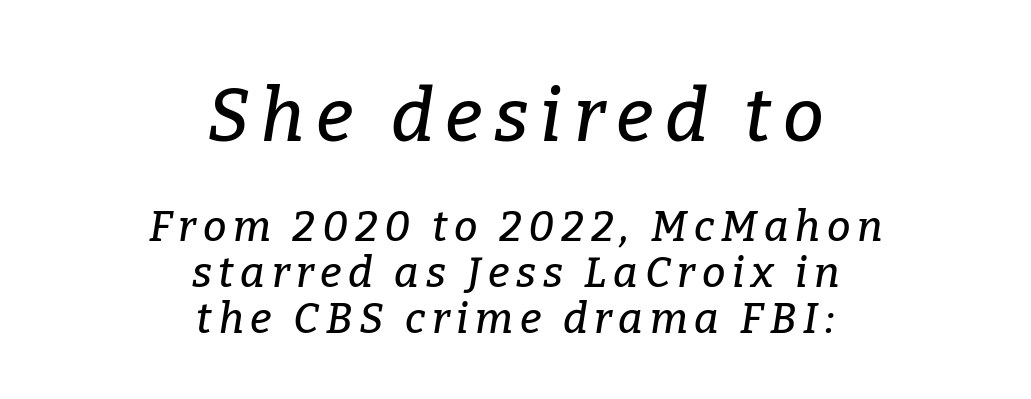
This is oblique type, the kind used for emphasis or titles. Two sizes are in play, and the larger belongs to the first block. The face used here is proportionally spaced, like ordinary book or web type. The gap between lines stays unmarked. Closely set lines give the paragraph a compact silhouette. These lines stack symmetrically, like a column narrowing and widening about its center.
